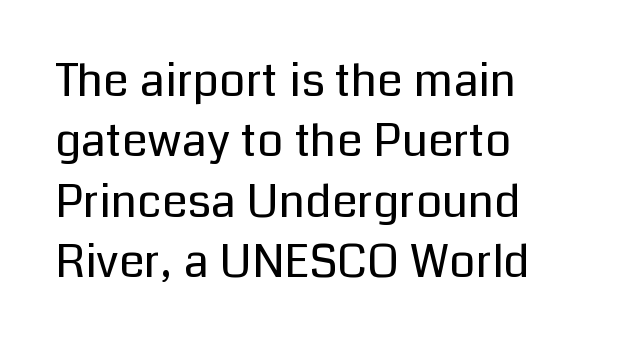
The image shows 46 px regular-weight sans-serif type, upright; set left-aligned, normal line spacing (1.31x), normal letter spacing, not underlined; low stroke contrast and a medium x-height.
